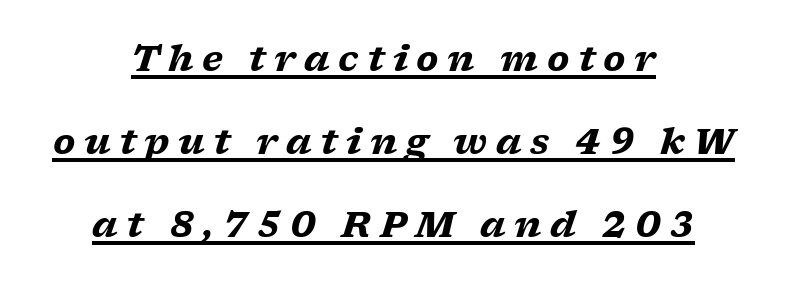
The image shows 35 px heavy, wide serif type, italic (leaning right); set centered, loose line spacing (2.37x), unusually wide letter spacing (+0.24 em), underlined; low stroke contrast and a medium x-height.
